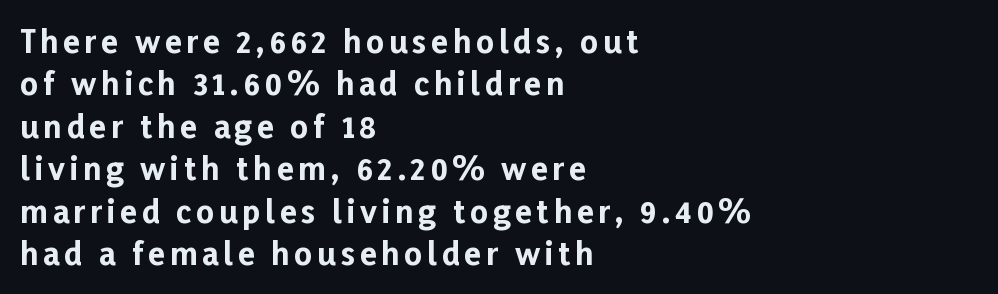
Q: Is the text bold? A: Yes.
Q: Is the text italic (slanted)? A: No, it is upright.
Q: Is the typeface a serif or a sans-serif typeface? A: Sans-serif.
Q: Is the text underlined? A: No.
Q: How is the paragraph aligned? A: Left-aligned.
Q: Is the spacing between lines tight, normal or loose? A: Normal.
Q: Width (condensed, normal, or wide)? A: Normal.
Q: Stroke contrast? A: Low.
Q: x-height? A: Medium.
Q: Monospaced? A: No.
